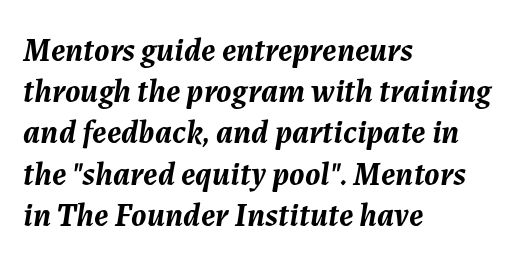
{"italic": "yes", "lean": "right", "slant_degrees": 7, "bold": "yes", "weight": "semibold", "width": "normal", "stroke_contrast": "medium", "x_height": "medium", "monospaced": "no", "underline": "no", "align": "left", "line_spacing": "normal", "line_spacing_ratio": 1.25, "letter_spacing": "normal", "letter_spacing_em": 0.0, "glyph_px": 33}
